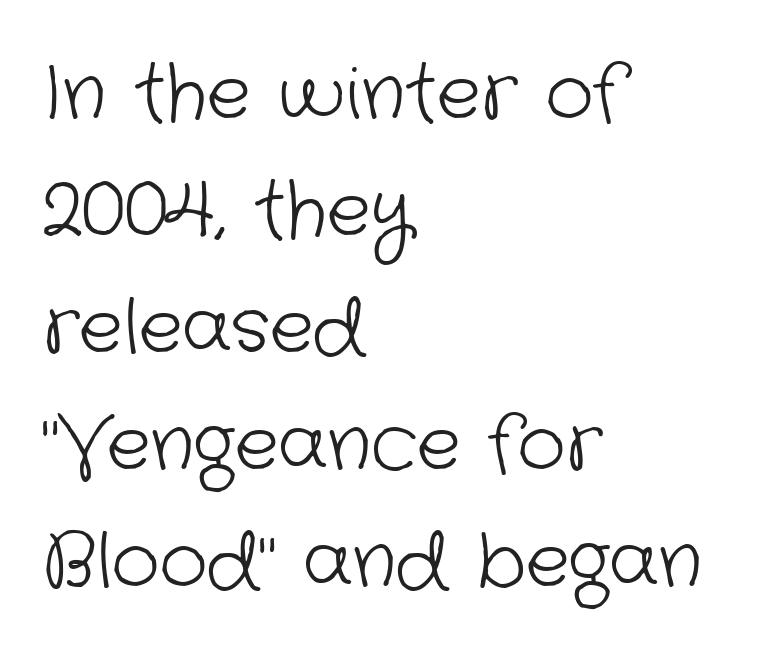
Q: Is the text bold? A: No.
Q: Is the typeface a serif or a sans-serif typeface? A: Sans-serif.
Q: Is the text underlined? A: No.
Q: How is the paragraph aligned? A: Left-aligned.
Q: Is the spacing between letters normal or unusually wide? A: Normal.
Q: Is the spacing between lines tight, normal or loose? A: Normal.
Q: Width (condensed, normal, or wide)? A: Normal.
Q: Stroke contrast? A: Low.
Q: x-height? A: Medium.
Q: Monospaced? A: No.
